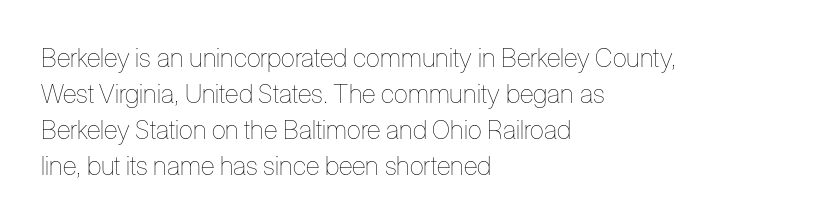
Q: Is the text bold? A: No.
Q: Is the text italic (slanted)? A: No, it is upright.
Q: Is the text underlined? A: No.
Q: How is the paragraph aligned? A: Left-aligned.
Q: Is the spacing between letters normal or unusually wide? A: Normal.
Q: Is the spacing between lines tight, normal or loose? A: Normal.
